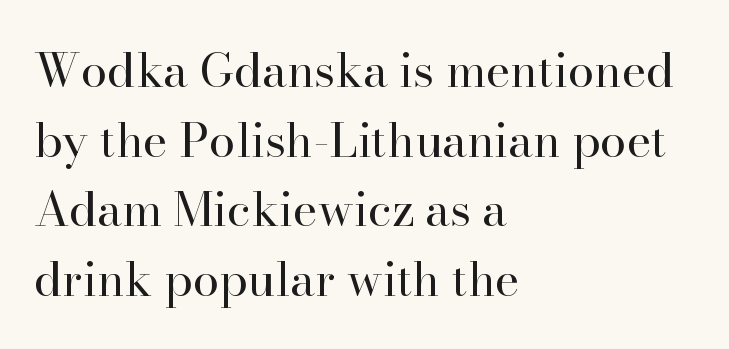
{"serif": "yes", "italic": "no", "bold": "no", "weight": "regular", "width": "normal", "stroke_contrast": "high", "x_height": "small", "monospaced": "no", "underline": "no", "align": "left", "line_spacing": "normal", "line_spacing_ratio": 1.48, "letter_spacing": "normal", "letter_spacing_em": 0.0, "glyph_px": 47}
